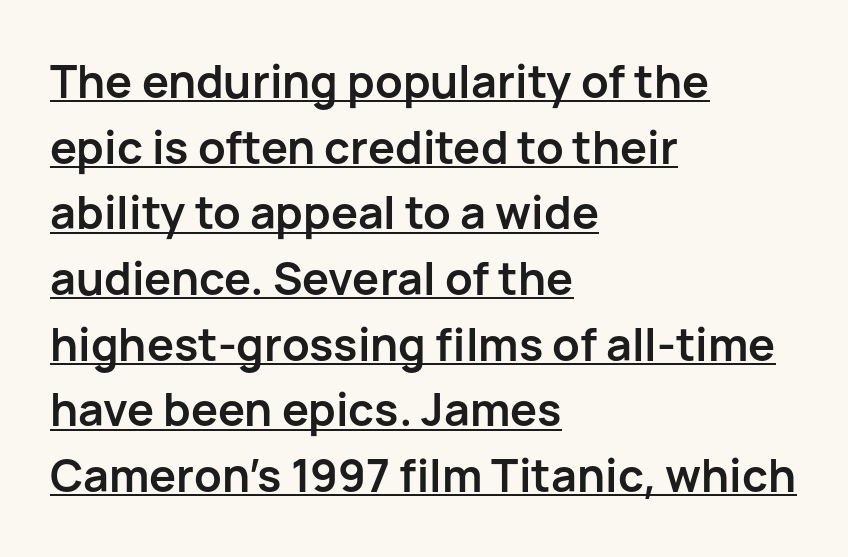
{"serif": "no", "italic": "no", "bold": "yes", "weight": "semibold", "width": "normal", "stroke_contrast": "low", "x_height": "medium", "monospaced": "no", "underline": "yes", "align": "left", "line_spacing": "normal", "line_spacing_ratio": 1.46, "letter_spacing": "normal", "letter_spacing_em": 0.0, "glyph_px": 45}
